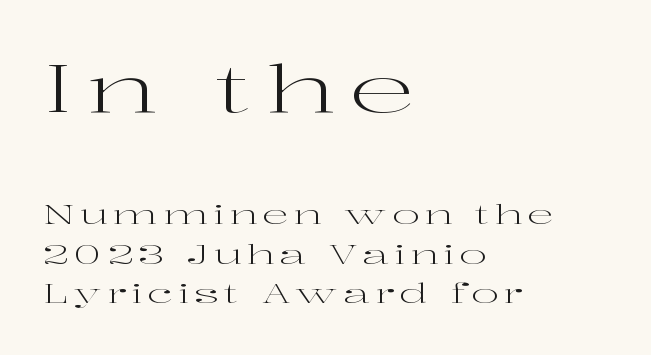
One glance says typical: line gaps are just what's usual. If you squint, the top block still reads clearly — it's the larger of the two. Letterform terminals end in serifs throughout the passage. The words here are not underlined. The passage shown is typed in a proportional face where columns would drift.
